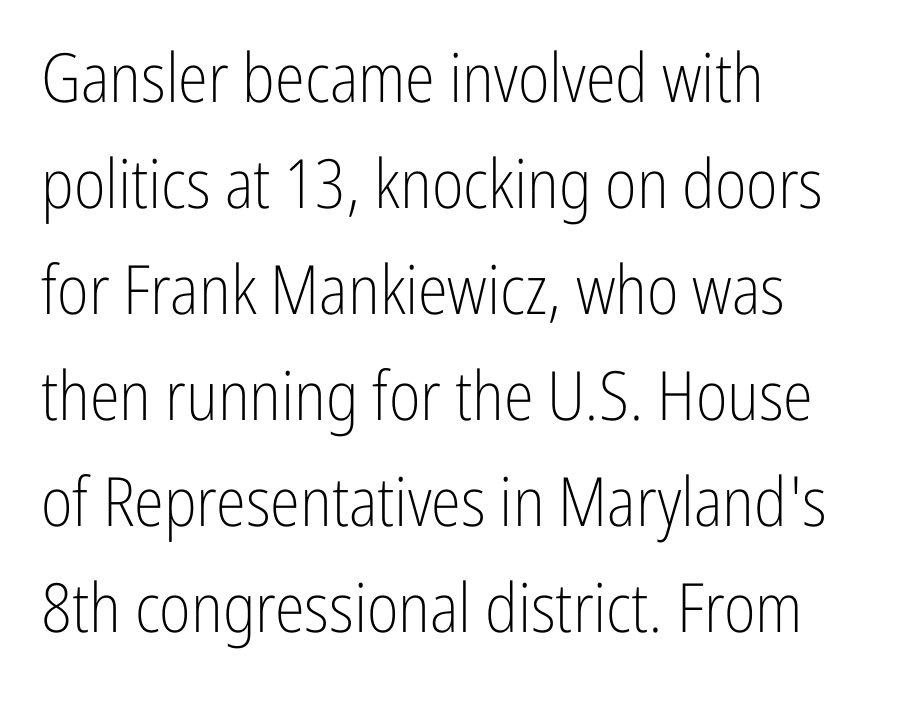
Q: Is the text bold? A: No.
Q: Is the text italic (slanted)? A: No, it is upright.
Q: Is the typeface a serif or a sans-serif typeface? A: Sans-serif.
Q: Is the text underlined? A: No.
Q: How is the paragraph aligned? A: Left-aligned.
Q: Is the spacing between letters normal or unusually wide? A: Normal.
Q: Is the spacing between lines tight, normal or loose? A: Normal.
Q: Width (condensed, normal, or wide)? A: Condensed.
Q: Stroke contrast? A: Low.
Q: x-height? A: Medium.
Q: Monospaced? A: No.
